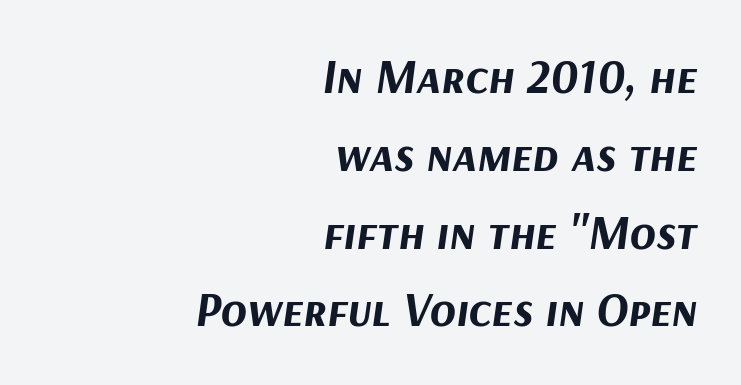
{"italic": "yes", "lean": "right", "slant_degrees": 9, "bold": "yes", "weight": "bold", "width": "normal", "stroke_contrast": "medium", "x_height": "medium", "monospaced": "no", "underline": "no", "align": "right", "line_spacing": "normal", "line_spacing_ratio": 1.62, "letter_spacing": "normal", "letter_spacing_em": 0.0, "glyph_px": 48}
